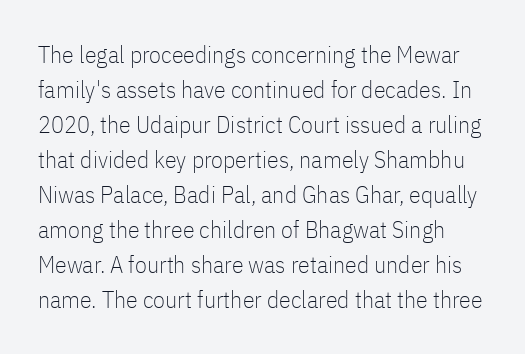
{"italic": "no", "bold": "no", "underline": "no", "line_spacing": "normal", "line_spacing_ratio": 1.46, "letter_spacing": "normal", "letter_spacing_em": 0.0, "glyph_px": 24}
